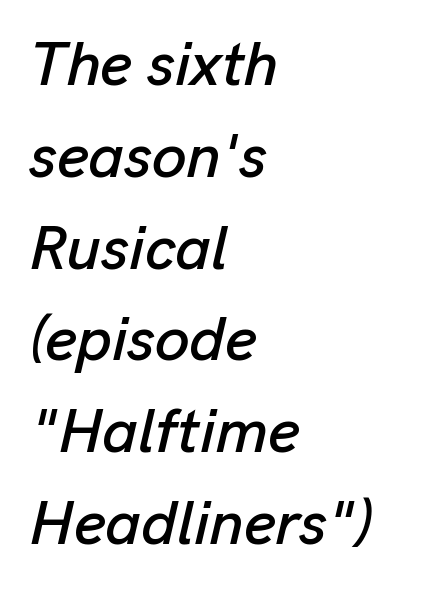
The image shows 62 px text type, italic (leaning right); set left-aligned, normal line spacing (1.48x), normal letter spacing, not underlined; low stroke contrast and a medium x-height.
